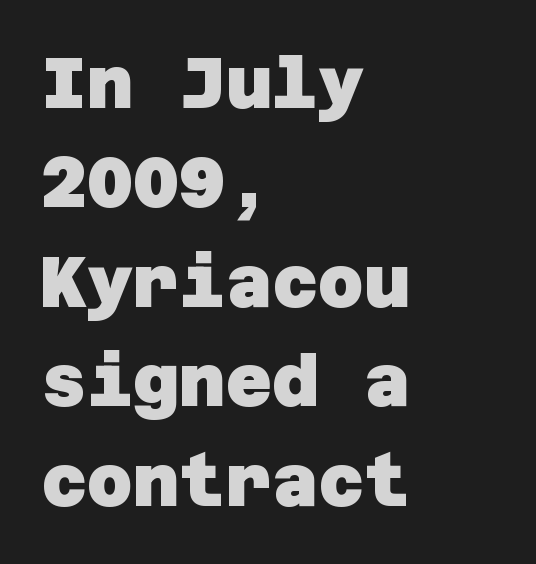
Q: Is the text bold? A: Yes.
Q: Is the typeface a serif or a sans-serif typeface? A: Sans-serif.
Q: Is the text underlined? A: No.
Q: How is the paragraph aligned? A: Left-aligned.
Q: Is the spacing between letters normal or unusually wide? A: Normal.
Q: Is the spacing between lines tight, normal or loose? A: Normal.
Q: Width (condensed, normal, or wide)? A: Normal.
Q: Stroke contrast? A: Low.
Q: x-height? A: Large.
